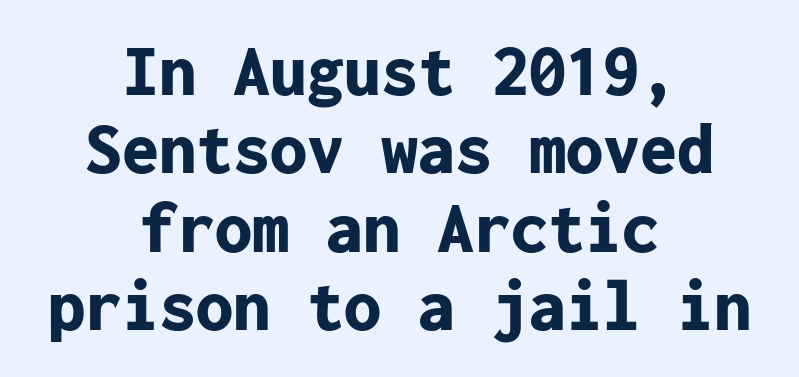
A centered setting, common on invitations and titles, is used for this passage. There is no visible air inserted between adjacent glyphs. The designer dialed line spacing down below the default. Designer's note — italics off, roman on.
